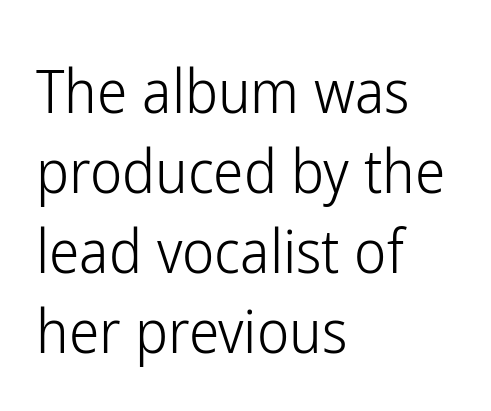
Each new line begins a customary step beneath the previous one. I'd call this a sans setting — the letters go barefoot. The zone under the glyphs is completely vacant. A typesetter would call this proportional, since set widths differ per character. Heaviness? Minimal to ordinary, like unemphasized prose. Typeset ragged right — the left edge is the straight one.
